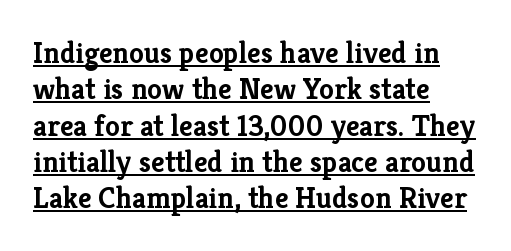
{"serif": "yes", "italic": "no", "bold": "yes", "weight": "semibold", "width": "normal", "stroke_contrast": "low", "x_height": "medium", "monospaced": "no", "underline": "yes", "align": "left", "line_spacing_ratio": 1.21, "letter_spacing": "normal", "letter_spacing_em": 0.0, "glyph_px": 30}
